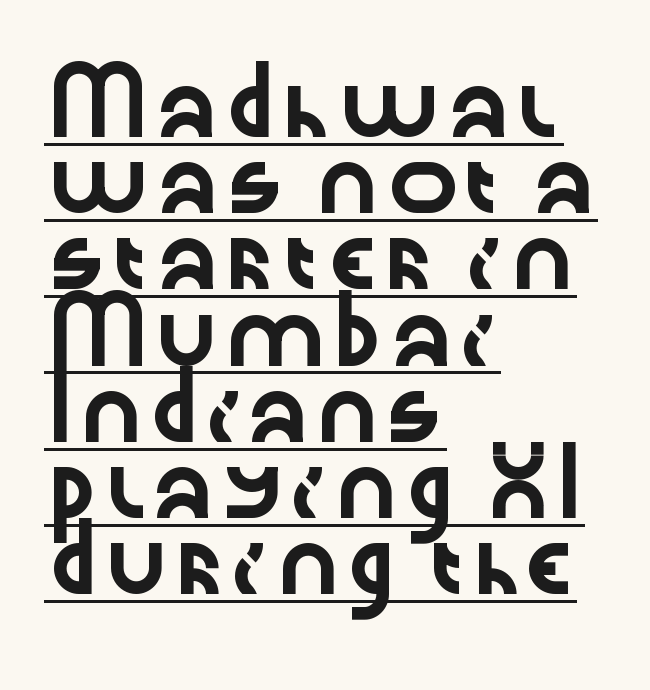
The image shows 60 px wide sans-serif type, upright; set left-aligned, normal line spacing (1.27x), normal letter spacing, underlined; low stroke contrast and a medium x-height.
